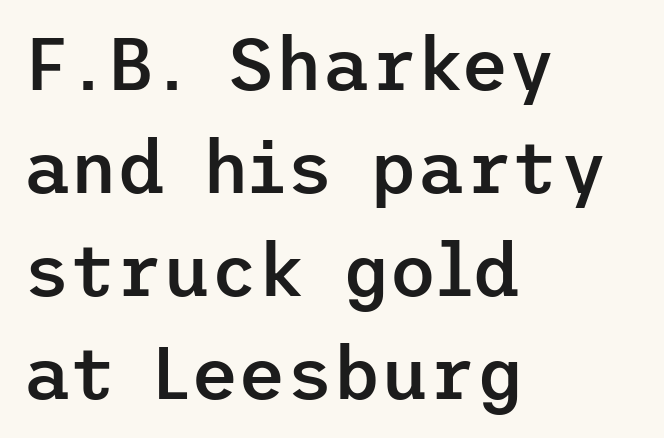
Q: Is the text bold? A: Semi-bold.
Q: Is the text italic (slanted)? A: No, it is upright.
Q: Is the typeface a serif or a sans-serif typeface? A: Sans-serif.
Q: Is the text underlined? A: No.
Q: How is the paragraph aligned? A: Left-aligned.
Q: Is the spacing between letters normal or unusually wide? A: Normal.
Q: Is the spacing between lines tight, normal or loose? A: Normal.
Q: Width (condensed, normal, or wide)? A: Normal.
Q: Stroke contrast? A: Low.
Q: x-height? A: Medium.
